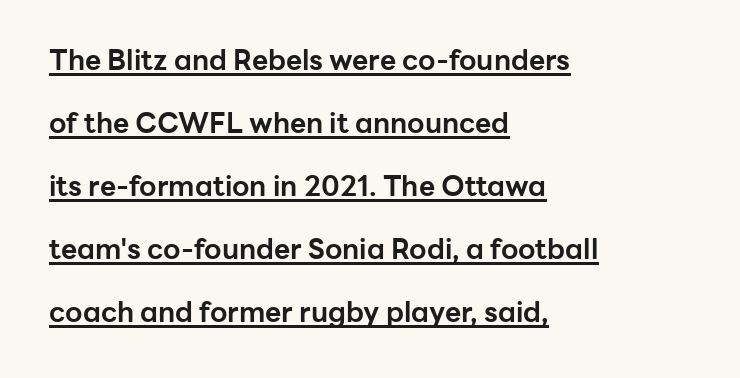
The line-height multiplier appears high, well above default. The characters display no serif detailing; their extremities are plain. Notice how the passage keeps a crisp vertical edge on the left only. Look at the tracking — it's just the regular setting, nothing added. This sample has the flowing, uneven cadence of proportional lettering.
